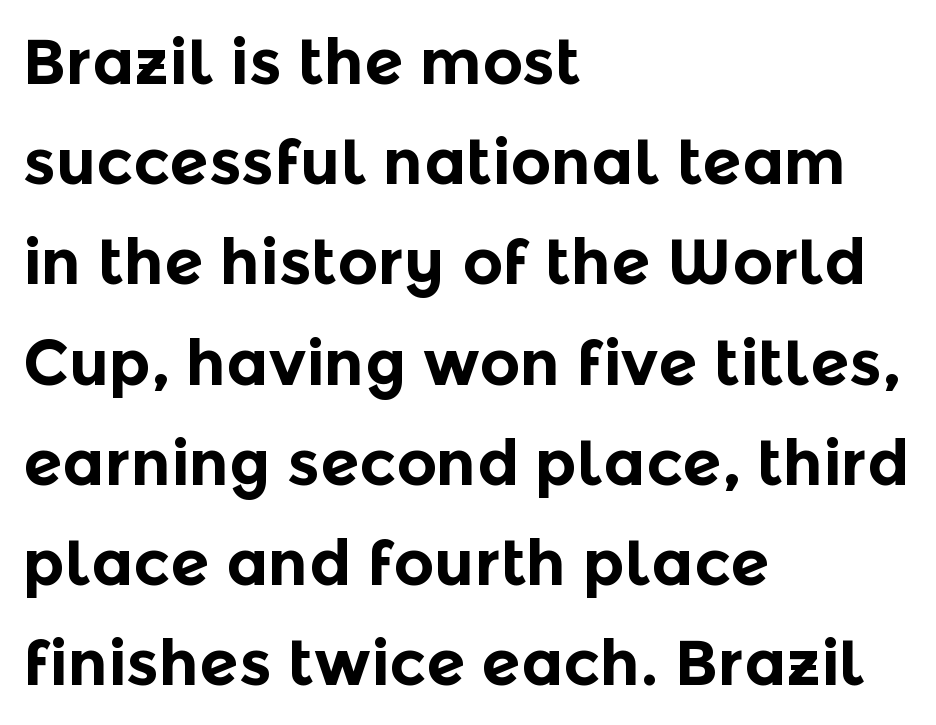
Q: Is the text bold? A: Yes.
Q: Is the text italic (slanted)? A: No, it is upright.
Q: Is the typeface a serif or a sans-serif typeface? A: Sans-serif.
Q: Is the text underlined? A: No.
Q: How is the paragraph aligned? A: Left-aligned.
Q: Is the spacing between letters normal or unusually wide? A: Normal.
Q: Is the spacing between lines tight, normal or loose? A: Normal.
Q: Width (condensed, normal, or wide)? A: Normal.
Q: x-height? A: Medium.
Q: Monospaced? A: No.
